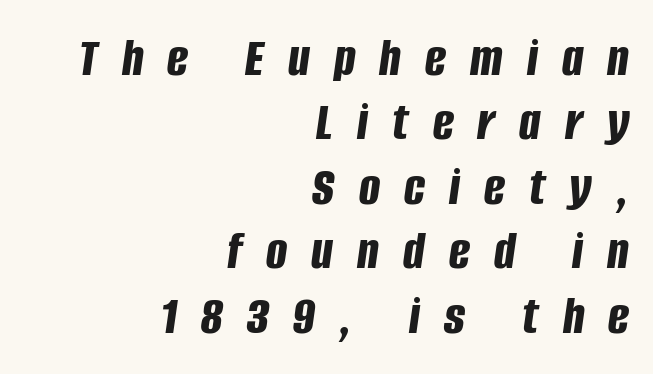
Q: Is the text bold? A: Yes.
Q: Is the text italic (slanted)? A: Yes, it leans right by about 8 degrees.
Q: Is the text underlined? A: No.
Q: How is the paragraph aligned? A: Right-aligned.
Q: Is the spacing between letters normal or unusually wide? A: Unusually wide.
Q: Is the spacing between lines tight, normal or loose? A: Tight.
Q: Width (condensed, normal, or wide)? A: Condensed.
Q: Stroke contrast? A: Low.
Q: x-height? A: Large.
Q: Monospaced? A: No.
